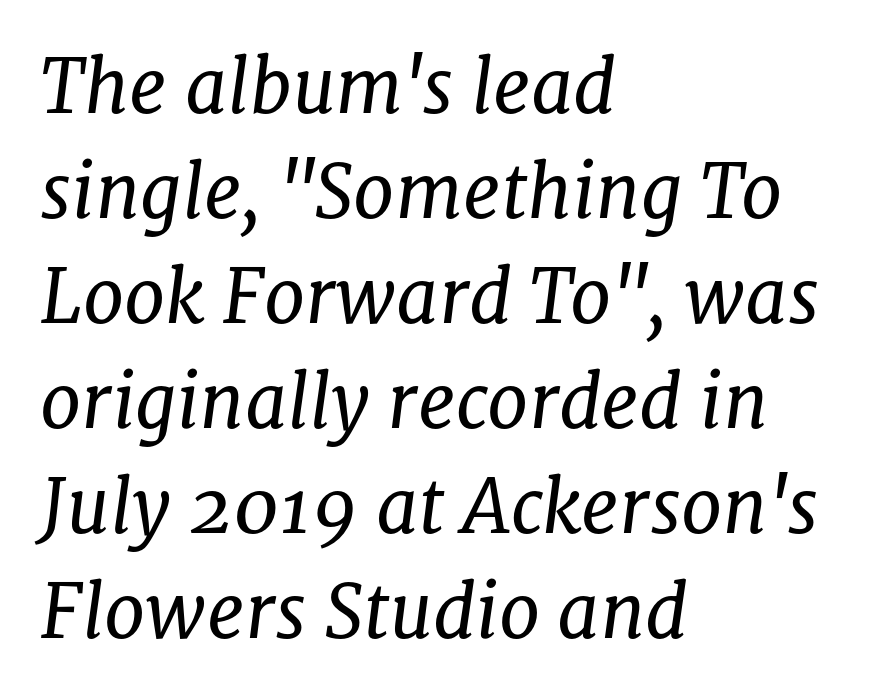
Proportional: the letters do not fall into vertical columns. Compared with ordinary roman type, these characters are visibly tilted. Any mark beneath the type? The region is blank. Look at the bottom of the vertical strokes: they flare into serifs here.
